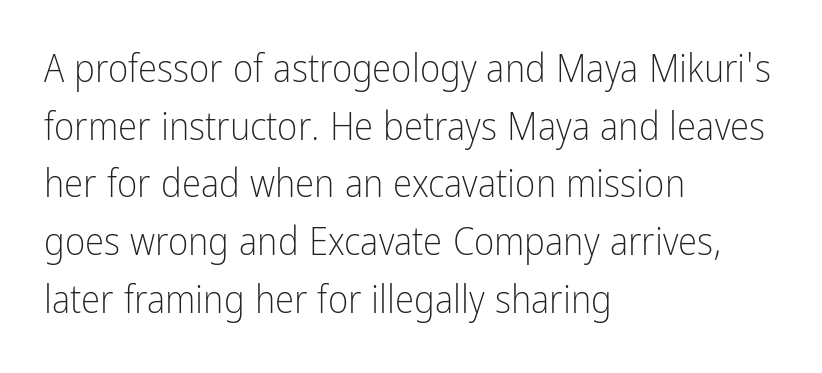
Summary of weight: not heavy and not bold. Check under the words: just untouched page. This sample keeps an unexceptional amount of space between lines. Rendered with straight, roman letterforms. Font category for this specimen: sans-serif. The passage shown has conventional tracking throughout.
